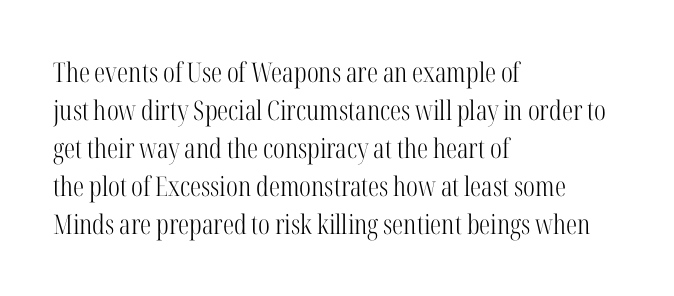
Q: Is the text bold? A: No.
Q: Is the text italic (slanted)? A: No, it is upright.
Q: Is the text underlined? A: No.
Q: How is the paragraph aligned? A: Left-aligned.
Q: Is the spacing between letters normal or unusually wide? A: Normal.
Q: Is the spacing between lines tight, normal or loose? A: Normal.
